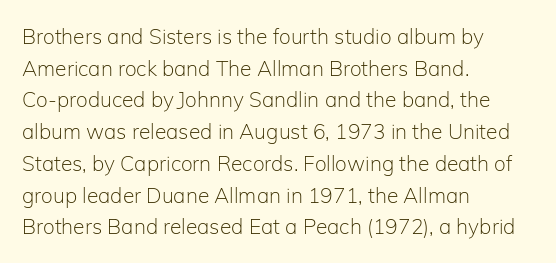
Style check: upright. Leftover space on each line is placed entirely after the last word. The rows are spaced the way most documents space them. The font is comparable to plain body text, perhaps lighter. Honestly, there is no underline to notice here at all. Nobody touched the tracking dial on this one.
